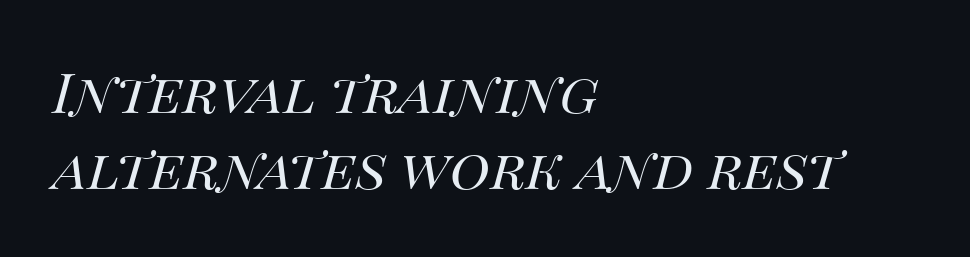
Q: Is the text bold? A: No.
Q: Is the text italic (slanted)? A: Yes, it leans right by about 14 degrees.
Q: Is the text underlined? A: No.
Q: How is the paragraph aligned? A: Left-aligned.
Q: Is the spacing between letters normal or unusually wide? A: Normal.
Q: Is the spacing between lines tight, normal or loose? A: Normal.
Q: Width (condensed, normal, or wide)? A: Normal.
Q: Stroke contrast? A: Medium.
Q: x-height? A: Large.
Q: Monospaced? A: No.
